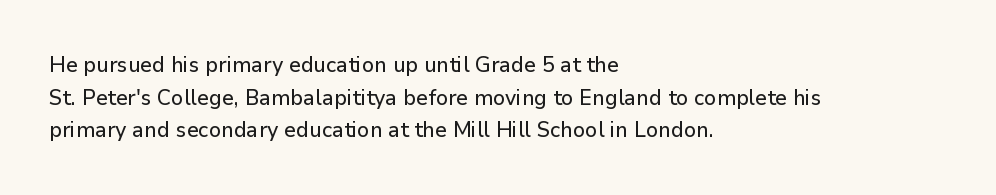
The image shows 22 px text type, upright; set left-aligned, normal line spacing (1.48x), normal letter spacing, not underlined.
